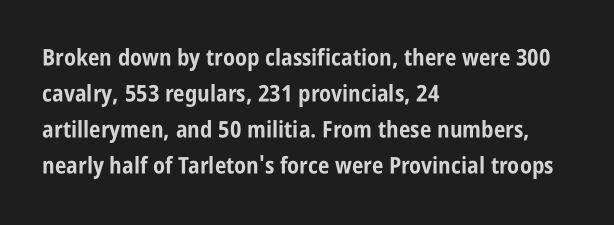
{"italic": "no", "bold": "yes", "underline": "no", "align": "left", "line_spacing": "normal", "line_spacing_ratio": 1.57, "letter_spacing": "normal", "letter_spacing_em": 0.0, "glyph_px": 23}
